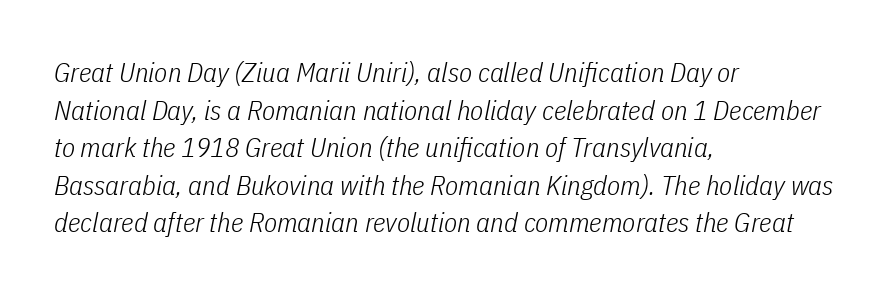
{"italic": "yes", "lean": "right", "slant_degrees": 11, "bold": "no", "underline": "no", "align": "left", "line_spacing": "normal", "line_spacing_ratio": 1.39, "letter_spacing": "normal", "letter_spacing_em": 0.0, "glyph_px": 27}
